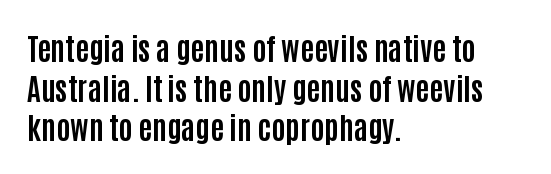
{"serif": "no", "italic": "no", "bold": "yes", "weight": "bold", "width": "condensed", "stroke_contrast": "low", "x_height": "large", "monospaced": "no", "underline": "no", "align": "left", "line_spacing": "normal", "line_spacing_ratio": 1.32, "letter_spacing": "normal", "letter_spacing_em": 0.0, "glyph_px": 30}
